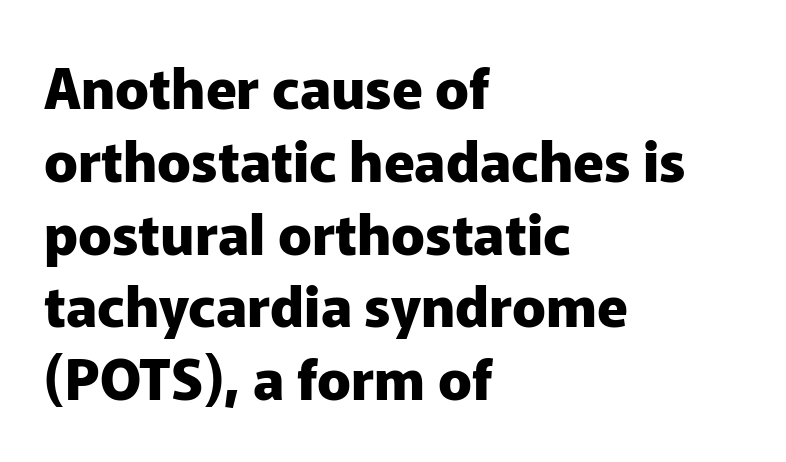
Q: Is the text bold? A: Yes.
Q: Is the text italic (slanted)? A: No, it is upright.
Q: Is the typeface a serif or a sans-serif typeface? A: Sans-serif.
Q: Is the text underlined? A: No.
Q: How is the paragraph aligned? A: Left-aligned.
Q: Is the spacing between letters normal or unusually wide? A: Normal.
Q: Is the spacing between lines tight, normal or loose? A: Normal.
Q: Width (condensed, normal, or wide)? A: Normal.
Q: Stroke contrast? A: Low.
Q: x-height? A: Medium.
Q: Monospaced? A: No.
